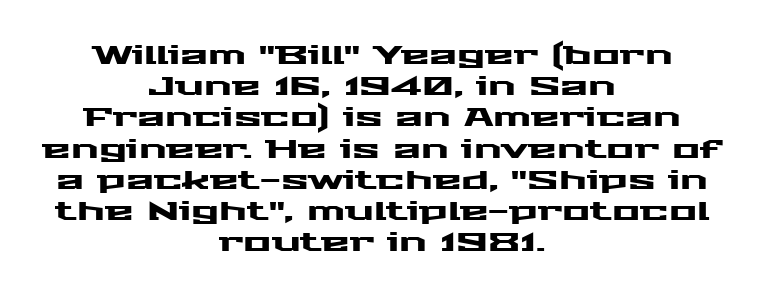
Q: Is the text italic (slanted)? A: No, it is upright.
Q: Is the text underlined? A: No.
Q: How is the paragraph aligned? A: Centered.
Q: Is the spacing between letters normal or unusually wide? A: Normal.
